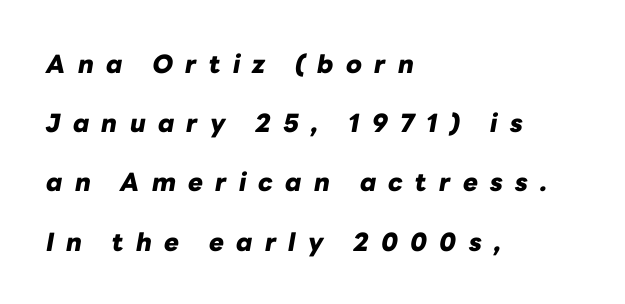
{"italic": "yes", "lean": "right", "slant_degrees": 10, "bold": "yes", "underline": "no", "align": "left", "line_spacing": "loose", "line_spacing_ratio": 2.37, "letter_spacing": "wide", "letter_spacing_em": 0.49, "glyph_px": 25}
